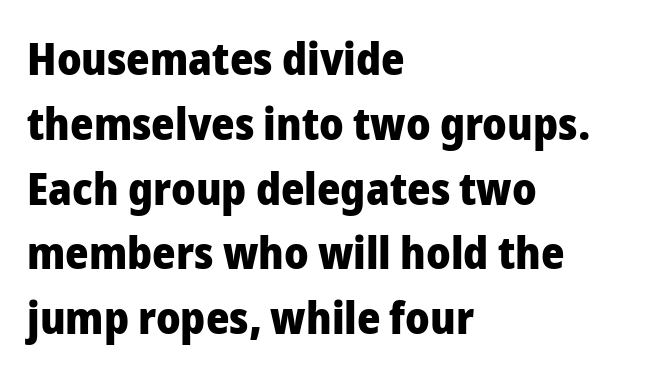
{"serif": "no", "italic": "no", "bold": "yes", "weight": "heavy", "width": "normal", "stroke_contrast": "low", "x_height": "medium", "monospaced": "no", "underline": "no", "align": "left", "line_spacing": "normal", "line_spacing_ratio": 1.44, "letter_spacing": "normal", "letter_spacing_em": 0.0, "glyph_px": 45}
